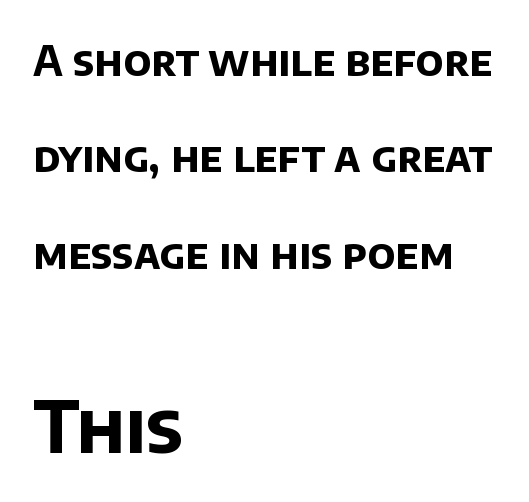
Q: Is the text bold? A: Yes.
Q: Is the typeface a serif or a sans-serif typeface? A: Sans-serif.
Q: Is the text underlined? A: No.
Q: How is the paragraph aligned? A: Left-aligned.
Q: Is the spacing between letters normal or unusually wide? A: Normal.
Q: Is the spacing between lines tight, normal or loose? A: Loose.
Q: Which block of text is set in a larger size, the first (top) or the second (bottom)? A: The second (bottom) one.
Q: Width (condensed, normal, or wide)? A: Normal.
Q: Stroke contrast? A: Low.
Q: x-height? A: Large.
Q: Monospaced? A: No.
